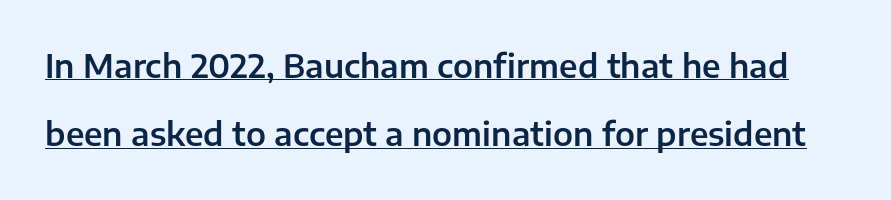
Q: Is the text italic (slanted)? A: No, it is upright.
Q: Is the typeface a serif or a sans-serif typeface? A: Sans-serif.
Q: Is the text underlined? A: Yes.
Q: Is the spacing between letters normal or unusually wide? A: Normal.
Q: Is the spacing between lines tight, normal or loose? A: Loose.
Q: Width (condensed, normal, or wide)? A: Normal.
Q: Stroke contrast? A: Low.
Q: x-height? A: Medium.
Q: Monospaced? A: No.
